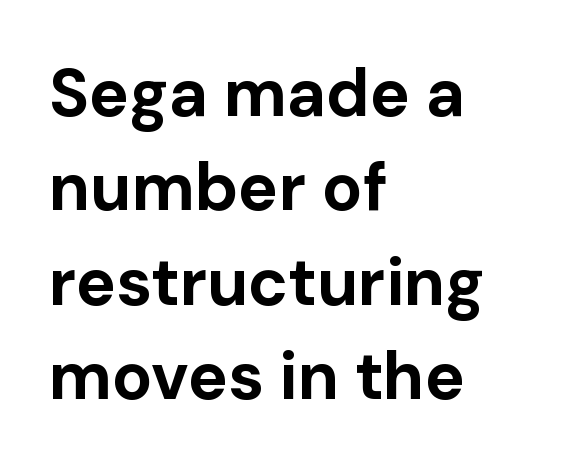
Examine the stroke ends and you'll find no serifs. Here the designer chose a conventional face with non-uniform glyph widths. Typesetter's note: full bold, strokes at maximum text heaviness. Does the copy run flush right? No — it runs flush left. Every stem runs plumb, perpendicular to the baseline.
